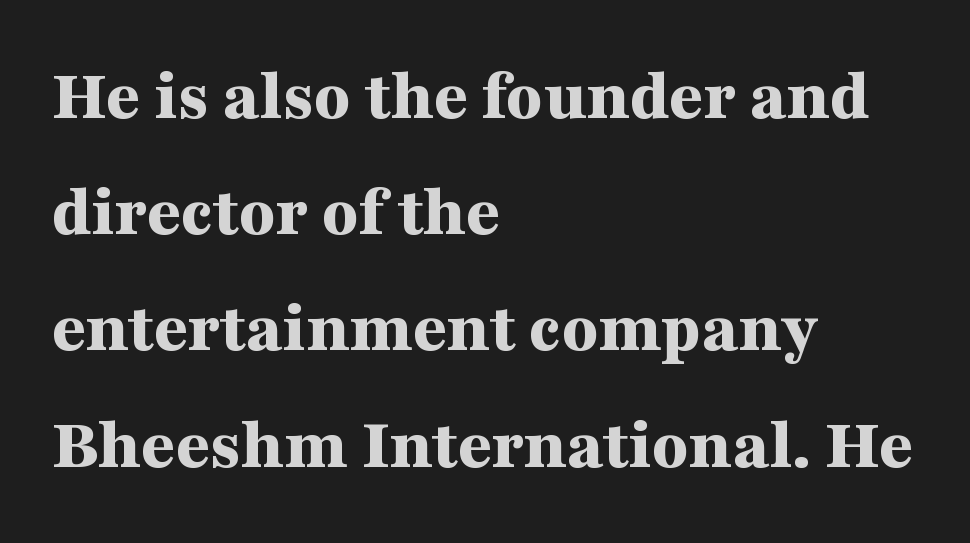
{"serif": "yes", "italic": "no", "bold": "yes", "weight": "bold", "width": "wide", "stroke_contrast": "medium", "x_height": "medium", "monospaced": "no", "underline": "no", "align": "left", "line_spacing": "normal", "line_spacing_ratio": 1.57, "letter_spacing": "normal", "letter_spacing_em": 0.0, "glyph_px": 74}
